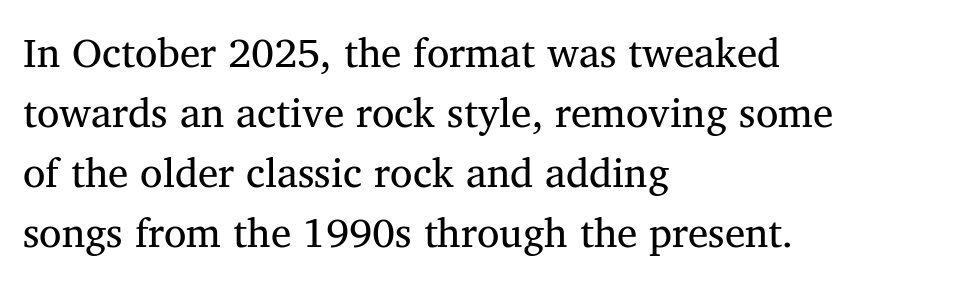
{"serif": "yes", "italic": "no", "bold": "no", "weight": "regular", "width": "normal", "stroke_contrast": "medium", "x_height": "medium", "monospaced": "no", "underline": "no", "align": "left", "line_spacing": "normal", "line_spacing_ratio": 1.46, "letter_spacing": "normal", "letter_spacing_em": 0.0, "glyph_px": 41}
